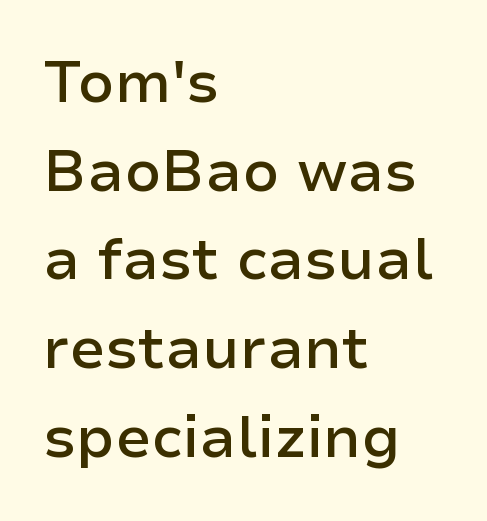
The image shows 58 px semibold sans-serif type, upright; set left-aligned, normal line spacing (1.53x), normal letter spacing, not underlined; low stroke contrast and a medium x-height.
